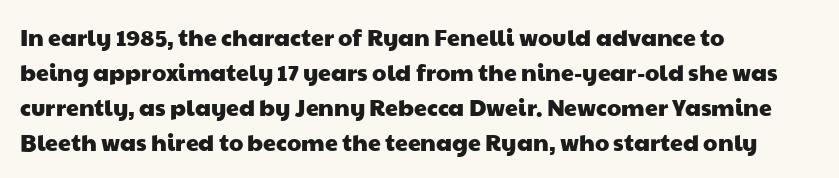
Line starts are locked; line ends wander. Summary of vertical rhythm: regular, with standard interline spacing. What stands out about the letter spacing? Nothing — it is the standard amount. Each row of text sits above clean, open space.
